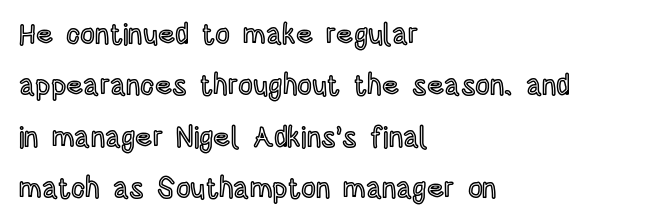
{"italic": "no", "width": "condensed", "x_height": "large", "monospaced": "no", "underline": "no", "align": "left", "line_spacing_ratio": 1.77, "letter_spacing": "normal", "letter_spacing_em": 0.0, "glyph_px": 29}
